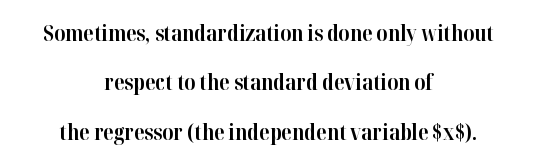
{"italic": "no", "bold": "yes", "underline": "no", "align": "center", "line_spacing": "loose", "line_spacing_ratio": 2.35, "letter_spacing": "normal", "letter_spacing_em": 0.0, "glyph_px": 21}
